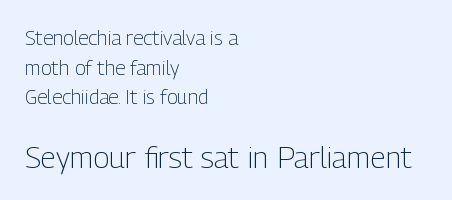
A student would call this left alignment; a typographer would say flush left, rag right. Underlining? Definitely not there. Observe the absence of serifs on each vertical stroke in this sample. Weight: not bold — regular or lighter.
